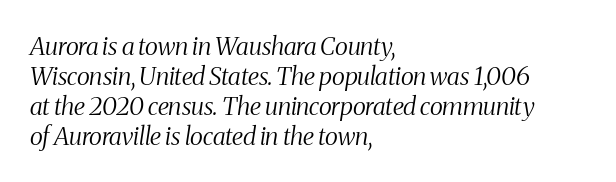
Q: Is the text bold? A: No.
Q: Is the text italic (slanted)? A: Yes, it leans right by about 8 degrees.
Q: Is the text underlined? A: No.
Q: How is the paragraph aligned? A: Left-aligned.
Q: Is the spacing between letters normal or unusually wide? A: Normal.
